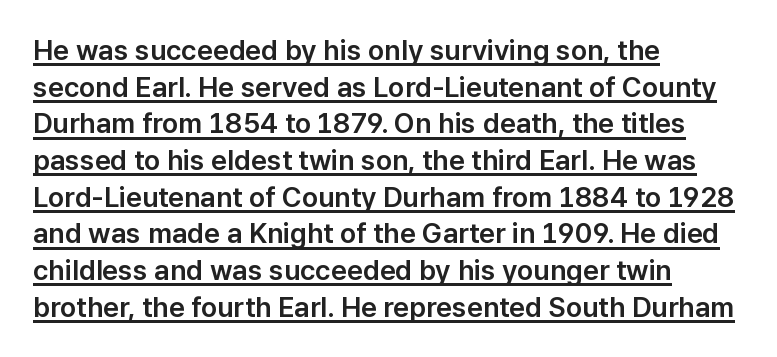
Honestly, the row spacing looks completely unremarkable. Default kerning and tracking; the words read as compact shapes. Underline: present. Do the characters align in a grid? No, the font is proportional. Stroke terminals: plain, sans-serif.
